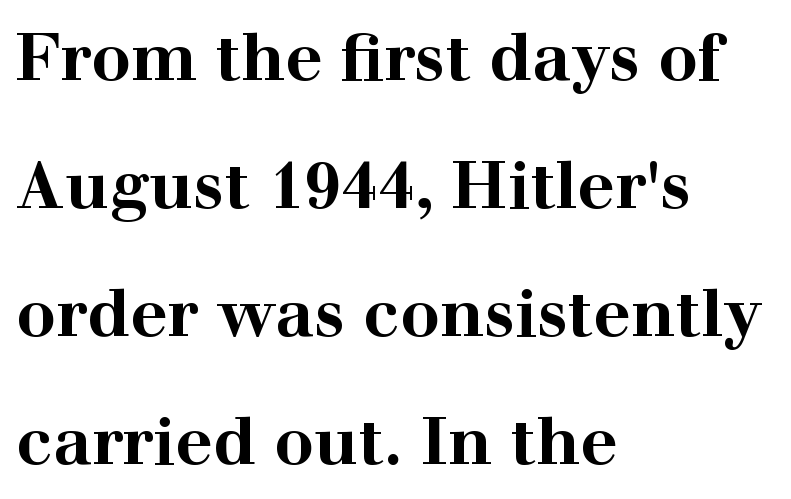
Q: Is the text bold? A: Yes.
Q: Is the text italic (slanted)? A: No, it is upright.
Q: Is the typeface a serif or a sans-serif typeface? A: Serif.
Q: Is the text underlined? A: No.
Q: How is the paragraph aligned? A: Left-aligned.
Q: Is the spacing between letters normal or unusually wide? A: Normal.
Q: Is the spacing between lines tight, normal or loose? A: Loose.
Q: Width (condensed, normal, or wide)? A: Wide.
Q: Stroke contrast? A: High.
Q: x-height? A: Medium.
Q: Monospaced? A: No.
